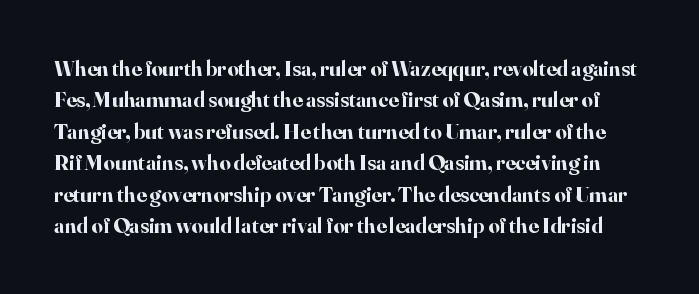
Words appear dense and cohesive because spacing is normal. You can tell it's not italic because the verticals are truly vertical. Just letters on the line, the space beneath them empty. Summary of weight: heavy, a full bold.
